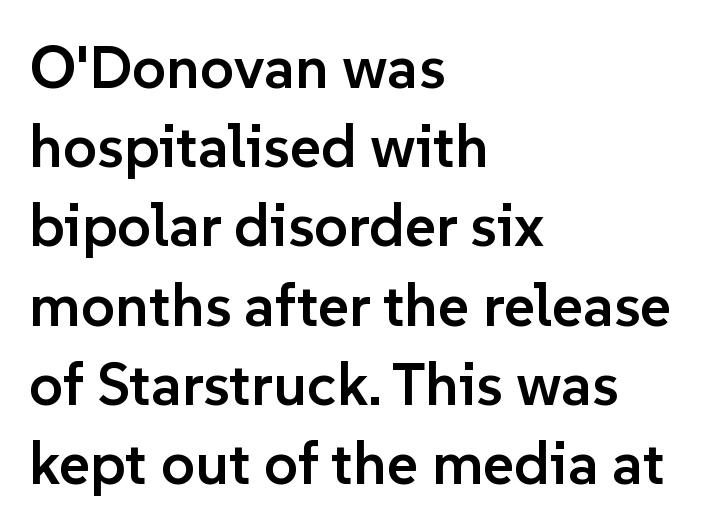
Each glyph is drawn with semibold strokes, heavier than normal yet not fully bold. The vertical gap from one line to the next is medium. The type is set solid horizontally, with unmodified tracking. Does the lettering tilt? It doesn't — this is upright. The lines in this sample share a left origin and differ only in where they stop.
